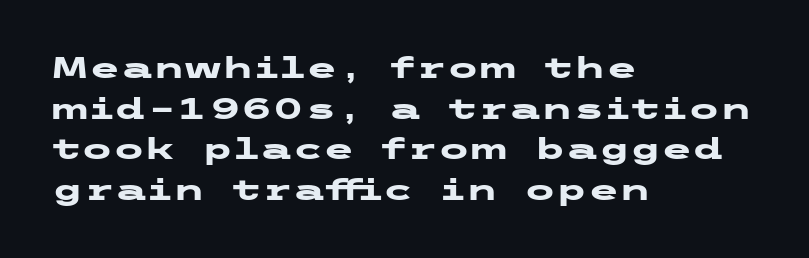
The image shows 29 px heavy, wide sans-serif type, upright; set left-aligned, normal line spacing (1.4x), normal letter spacing, not underlined; low stroke contrast and a medium x-height.
